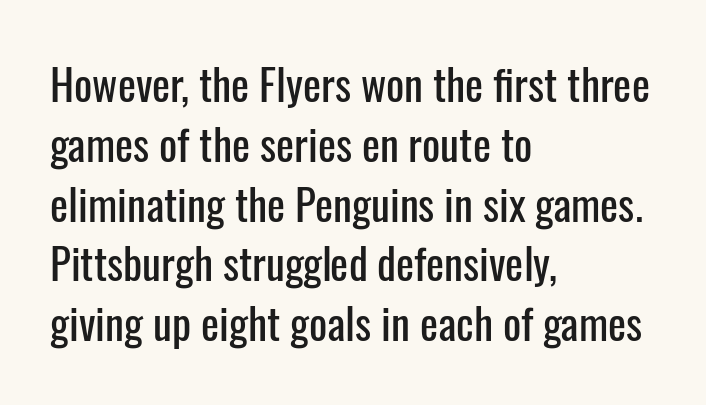
Q: Is the text italic (slanted)? A: No, it is upright.
Q: Is the typeface a serif or a sans-serif typeface? A: Sans-serif.
Q: Is the text underlined? A: No.
Q: How is the paragraph aligned? A: Left-aligned.
Q: Is the spacing between letters normal or unusually wide? A: Normal.
Q: Is the spacing between lines tight, normal or loose? A: Normal.
Q: Width (condensed, normal, or wide)? A: Condensed.
Q: Stroke contrast? A: Low.
Q: x-height? A: Medium.
Q: Monospaced? A: No.
